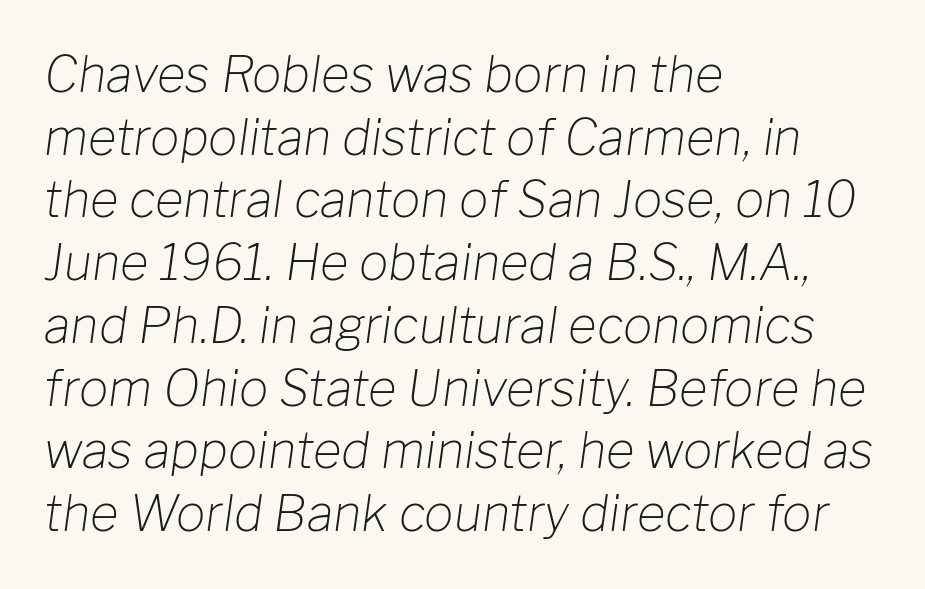
Think standard paragraph weight, or any step lighter than that. Nothing unusual about the tracking: characters are spaced as the font intends. Successive baselines arrive at the customary interval. Slant detected: the letters are inclined.
